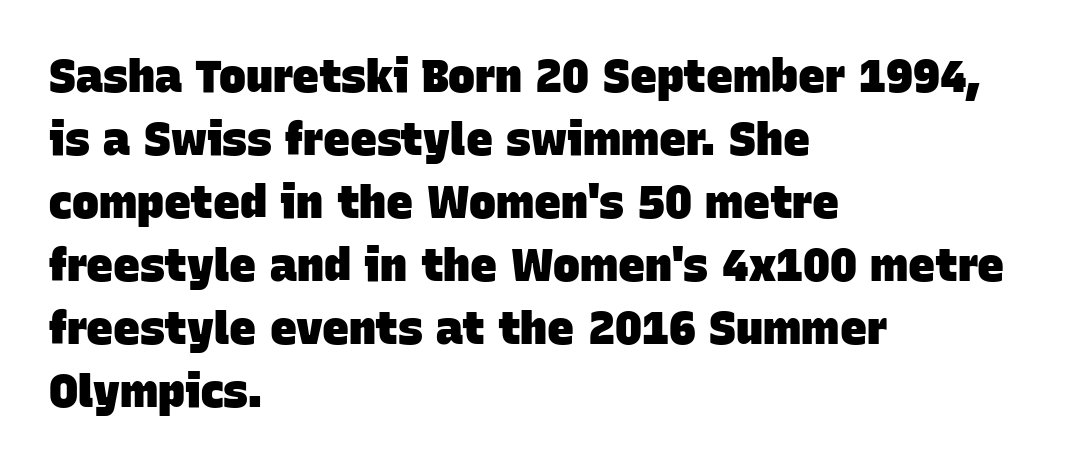
The image shows 45 px heavy sans-serif type; set left-aligned, normal line spacing (1.4x), normal letter spacing, not underlined; low stroke contrast and a large x-height.
